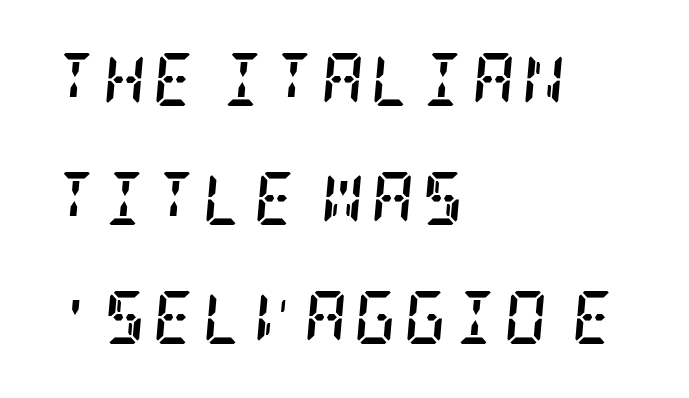
The image shows 53 px semibold, condensed serif type, italic (leaning right); set left-aligned, loose line spacing (2.25x), not underlined; low stroke contrast and a large x-height.
